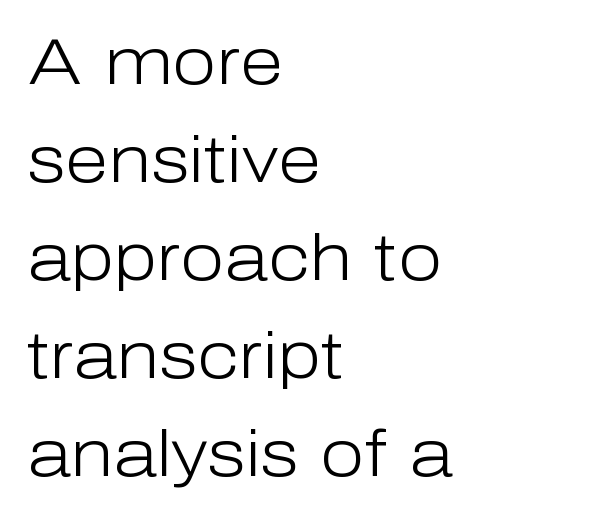
Q: Is the text bold? A: No.
Q: Is the text italic (slanted)? A: No, it is upright.
Q: Is the typeface a serif or a sans-serif typeface? A: Sans-serif.
Q: Is the text underlined? A: No.
Q: How is the paragraph aligned? A: Left-aligned.
Q: Is the spacing between letters normal or unusually wide? A: Normal.
Q: Is the spacing between lines tight, normal or loose? A: Normal.
Q: Width (condensed, normal, or wide)? A: Normal.
Q: Stroke contrast? A: Low.
Q: x-height? A: Medium.
Q: Monospaced? A: No.
